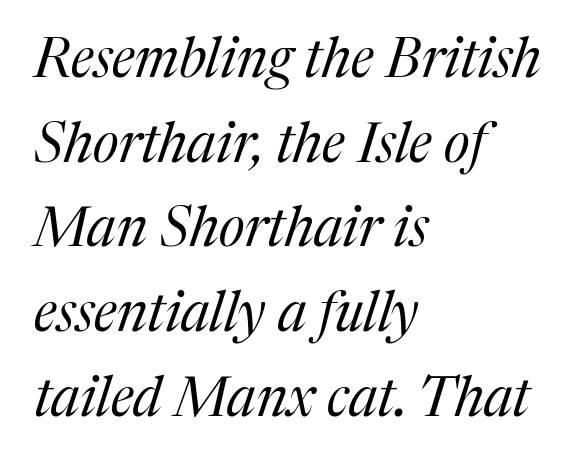
The image shows 55 px regular-weight serif type, italic (leaning right); set left-aligned, normal line spacing (1.54x), normal letter spacing, not underlined; medium stroke contrast and a medium x-height.
